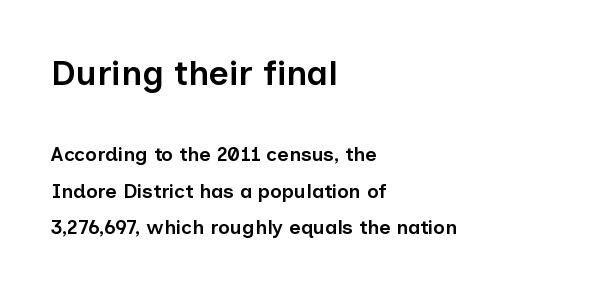
Q: Is the text bold? A: Semi-bold.
Q: Is the text italic (slanted)? A: No, it is upright.
Q: Is the typeface a serif or a sans-serif typeface? A: Sans-serif.
Q: Is the text underlined? A: No.
Q: How is the paragraph aligned? A: Left-aligned.
Q: Is the spacing between letters normal or unusually wide? A: Normal.
Q: Which block of text is set in a larger size, the first (top) or the second (bottom)? A: The first (top) one.
Q: Width (condensed, normal, or wide)? A: Normal.
Q: Stroke contrast? A: Low.
Q: x-height? A: Medium.
Q: Monospaced? A: No.
